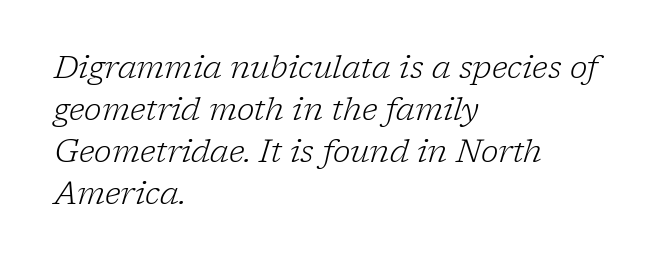
The image shows 32 px light serif type, italic (leaning right); set left-aligned, normal line spacing (1.31x), normal letter spacing, not underlined; low stroke contrast and a medium x-height.
